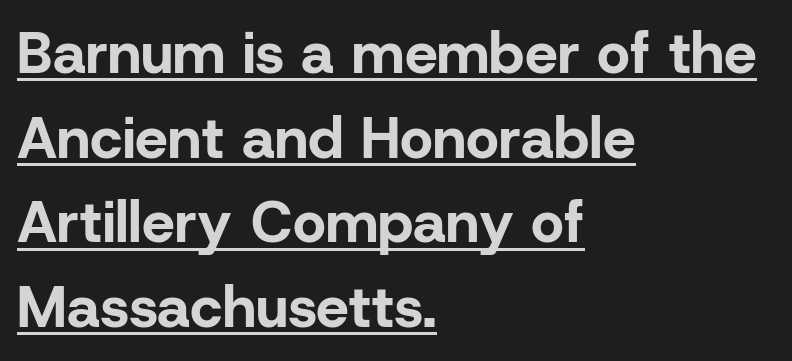
Each word holds together tightly as a unit, with standard inter-letter gaps. Letterform terminals end flat and unadorned throughout the passage. Bold? Absolutely — the strokes are thick and heavy. No italicization has been applied; the sample stays upright. You can see a thin bar hugging the bottom of the glyphs. Alignment: flush left.
